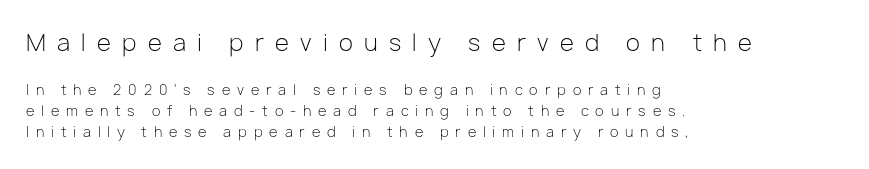
The image shows 23 px text type, upright; set left-aligned, normal line spacing (1.53x), unusually wide letter spacing (+0.49 em), not underlined; the first (top) block is 1.64x larger.
